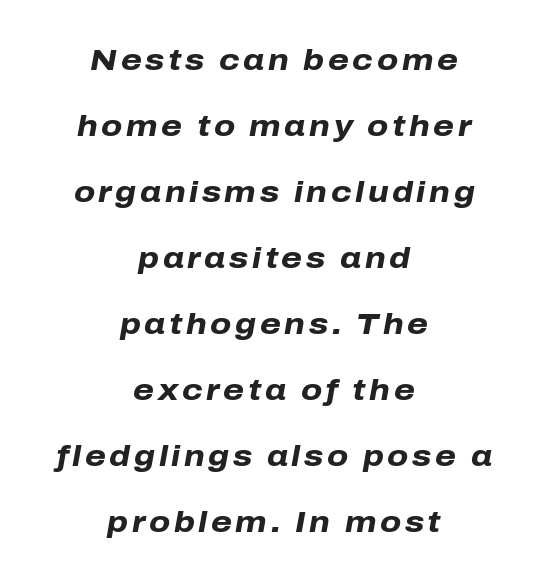
The image shows 30 px heavy type, italic (leaning right); set centered, loose line spacing (2.2x), not underlined; low stroke contrast and a medium x-height.
